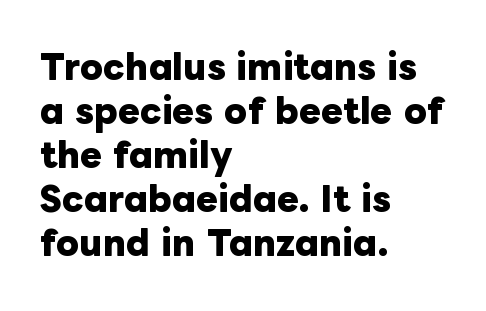
Does the leading feel generous? No, just average. Only glyphs here, with clear space below each row. Upright lettering throughout. Weight check: bold — yes, fully.
